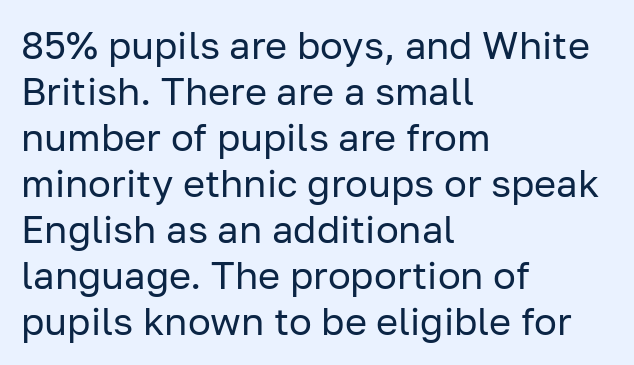
Q: Is the text bold? A: No.
Q: Is the text italic (slanted)? A: No, it is upright.
Q: Is the typeface a serif or a sans-serif typeface? A: Sans-serif.
Q: Is the text underlined? A: No.
Q: How is the paragraph aligned? A: Left-aligned.
Q: Is the spacing between letters normal or unusually wide? A: Normal.
Q: Width (condensed, normal, or wide)? A: Normal.
Q: Stroke contrast? A: Low.
Q: x-height? A: Medium.
Q: Monospaced? A: No.
